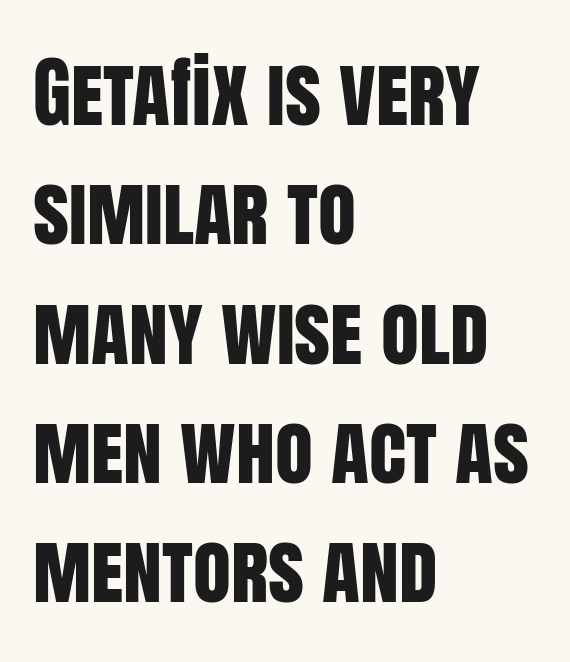
The image shows 78 px condensed sans-serif type, upright; set left-aligned, normal line spacing (1.53x), normal letter spacing, not underlined; low stroke contrast and a large x-height.
